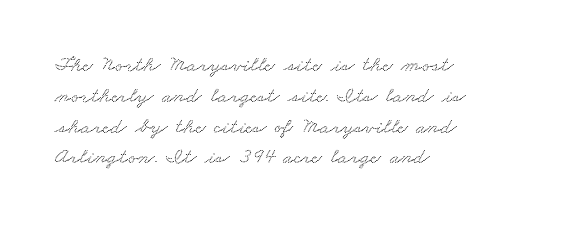
{"underline": "no", "align": "left", "line_spacing": "normal", "line_spacing_ratio": 1.4, "letter_spacing": "normal", "letter_spacing_em": 0.0, "glyph_px": 22}
